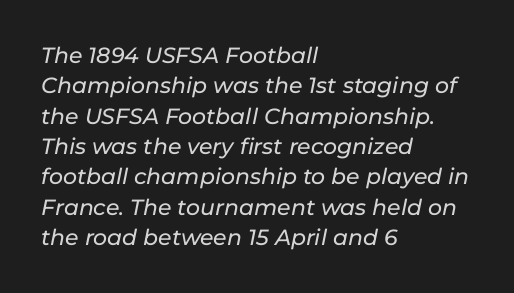
Q: Is the text italic (slanted)? A: Yes, it leans right by about 11 degrees.
Q: Is the text underlined? A: No.
Q: How is the paragraph aligned? A: Left-aligned.
Q: Is the spacing between letters normal or unusually wide? A: Normal.
Q: Is the spacing between lines tight, normal or loose? A: Normal.
